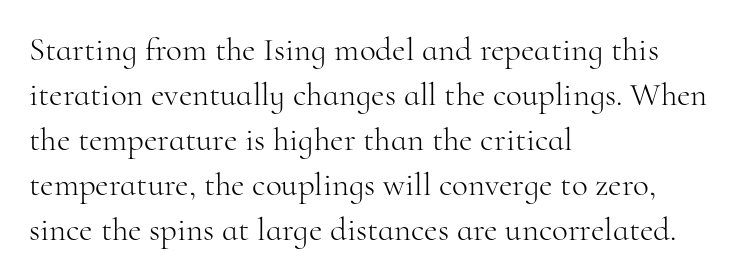
The image shows 33 px light serif type, upright; set left-aligned, normal line spacing (1.36x), normal letter spacing, not underlined; high stroke contrast and a small x-height.
